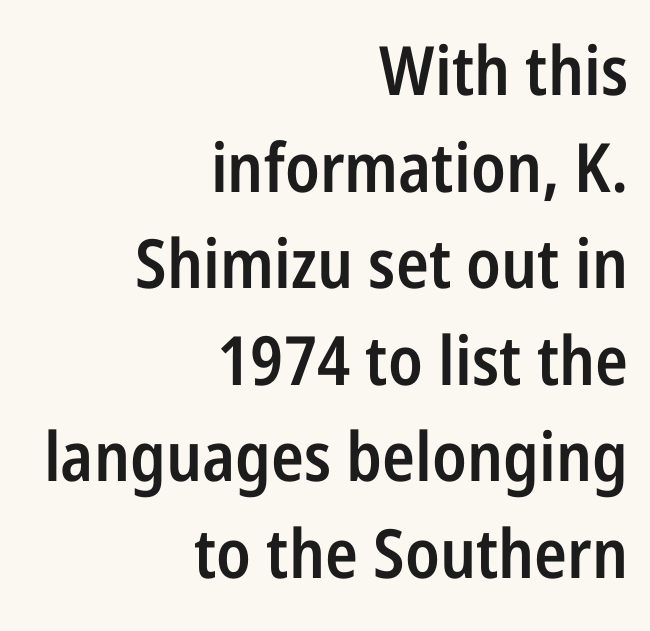
Q: Is the text bold? A: Semi-bold.
Q: Is the text italic (slanted)? A: No, it is upright.
Q: Is the typeface a serif or a sans-serif typeface? A: Sans-serif.
Q: Is the text underlined? A: No.
Q: How is the paragraph aligned? A: Right-aligned.
Q: Is the spacing between letters normal or unusually wide? A: Normal.
Q: Is the spacing between lines tight, normal or loose? A: Normal.
Q: Width (condensed, normal, or wide)? A: Condensed.
Q: Stroke contrast? A: Low.
Q: x-height? A: Medium.
Q: Monospaced? A: No.
